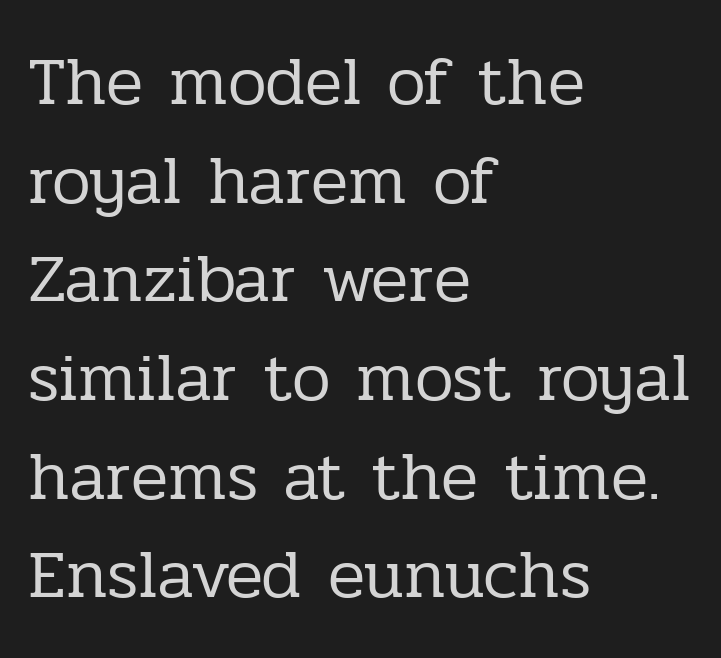
{"serif": "yes", "italic": "no", "bold": "no", "weight": "regular", "width": "normal", "stroke_contrast": "low", "x_height": "medium", "monospaced": "no", "underline": "no", "align": "left", "line_spacing": "normal", "line_spacing_ratio": 1.43, "letter_spacing": "normal", "letter_spacing_em": 0.0, "glyph_px": 69}
